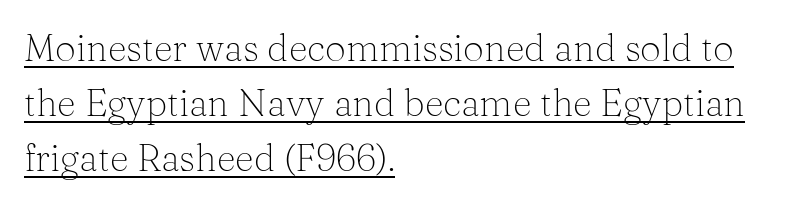
The passage shown is underscored from start to finish. The horizontal fit of the characters is conventional and even. Spacing verdict: proportional, widths tailored to each character. A classic flush-left, rag-right setting is used for this passage. Successive baselines arrive at the customary interval.
